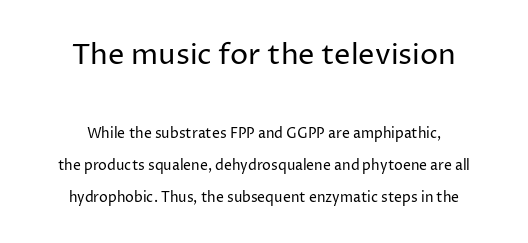
{"serif": "no", "italic": "no", "bold": "no", "weight": "regular", "width": "normal", "stroke_contrast": "low", "x_height": "medium", "monospaced": "no", "underline": "no", "align": "center", "line_spacing": "loose", "line_spacing_ratio": 2.27, "letter_spacing": "normal", "letter_spacing_em": 0.0, "larger_block": "first", "size_ratio": 2.07, "glyph_px": 29}
